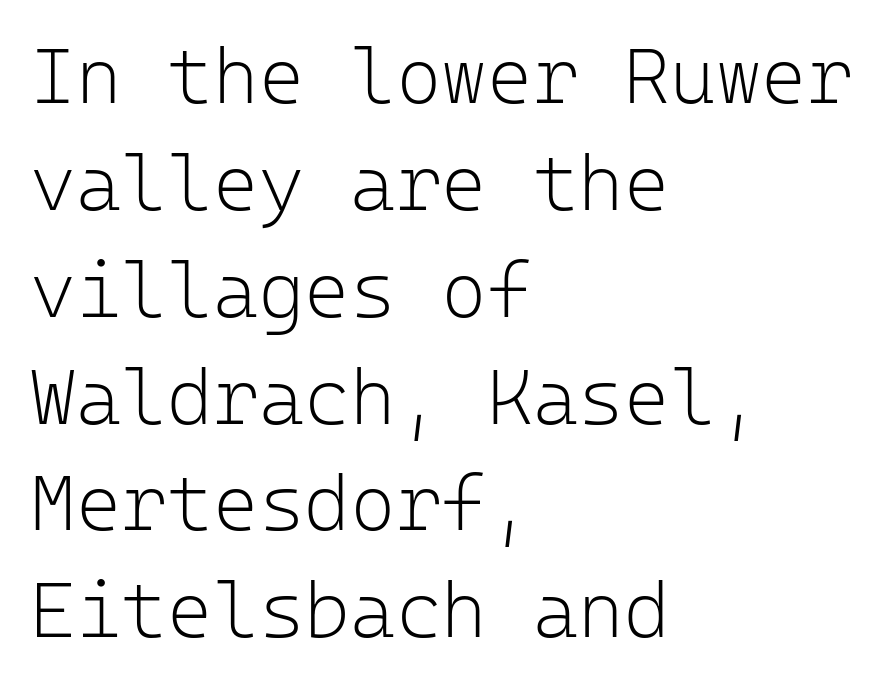
The image shows 78 px light sans-serif type, upright, monospaced; set left-aligned, normal line spacing (1.37x), normal letter spacing, not underlined; low stroke contrast and a medium x-height.
